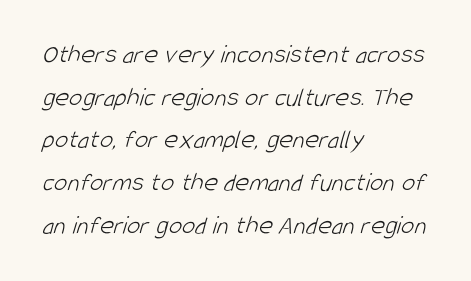
Q: Is the text bold? A: No.
Q: Is the text underlined? A: No.
Q: How is the paragraph aligned? A: Left-aligned.
Q: Is the spacing between letters normal or unusually wide? A: Normal.
Q: Is the spacing between lines tight, normal or loose? A: Normal.
